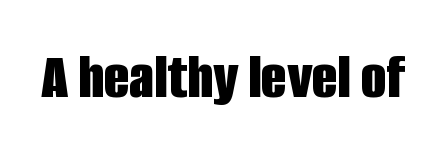
Looks like regular typesetting: each glyph gets only the width it needs. Vertical strokes here are truly vertical. Bare-footed words on every line. The rendering keeps characters at their native spacing.
